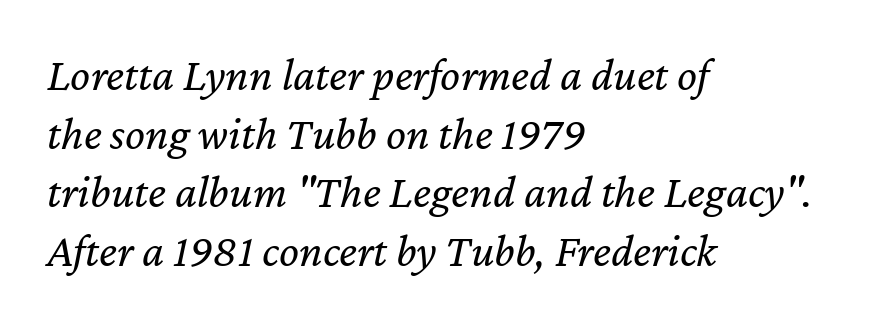
Q: Is the text bold? A: No.
Q: Is the text italic (slanted)? A: Yes, it leans right by about 12 degrees.
Q: Is the text underlined? A: No.
Q: How is the paragraph aligned? A: Left-aligned.
Q: Is the spacing between letters normal or unusually wide? A: Normal.
Q: Is the spacing between lines tight, normal or loose? A: Normal.
Q: Width (condensed, normal, or wide)? A: Normal.
Q: Stroke contrast? A: Low.
Q: x-height? A: Medium.
Q: Monospaced? A: No.
